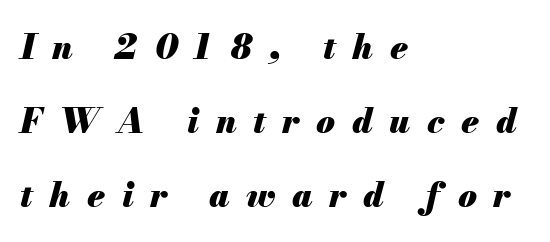
{"italic": "yes", "lean": "right", "slant_degrees": 13, "bold": "yes", "weight": "heavy", "width": "normal", "stroke_contrast": "medium", "x_height": "small", "monospaced": "no", "underline": "no", "align": "left", "line_spacing": "loose", "line_spacing_ratio": 2.18, "letter_spacing": "wide", "letter_spacing_em": 0.49, "glyph_px": 34}
